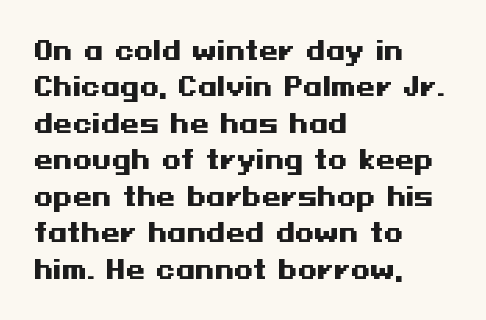
{"italic": "no", "bold": "yes", "underline": "no", "align": "left", "line_spacing": "normal", "line_spacing_ratio": 1.46, "letter_spacing": "normal", "letter_spacing_em": 0.0, "glyph_px": 25}
